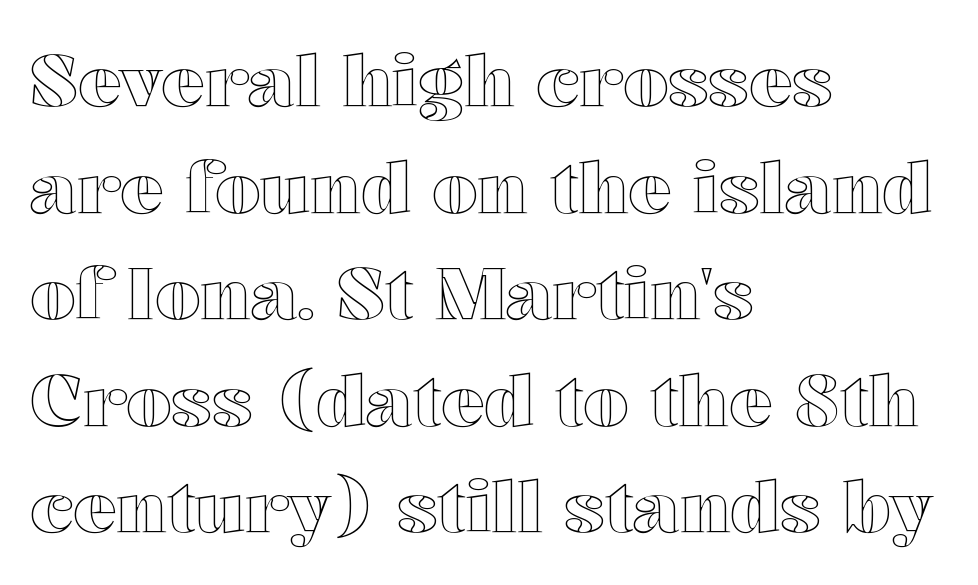
Q: Is the text italic (slanted)? A: No, it is upright.
Q: Is the text underlined? A: No.
Q: How is the paragraph aligned? A: Left-aligned.
Q: Is the spacing between letters normal or unusually wide? A: Normal.
Q: Is the spacing between lines tight, normal or loose? A: Normal.
Q: Width (condensed, normal, or wide)? A: Wide.
Q: x-height? A: Medium.
Q: Monospaced? A: No.
